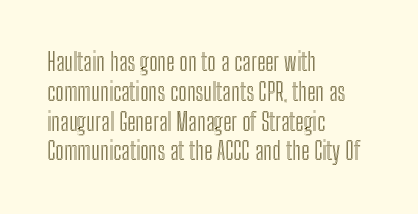
The image shows 24 px text type, upright; set left-aligned, line spacing 1.24x, normal letter spacing, not underlined.
